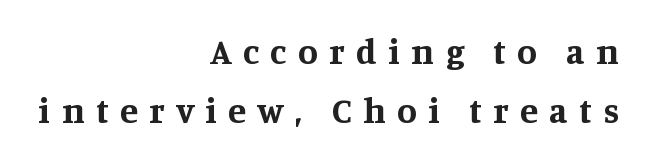
I'd describe the lettering as bold — thick and assertive. Whoever set this chose a conventional vertical rhythm. Yep, those are serifs on the letters. Rule under the text: the space is simply empty. The passage shown is typed in a proportional face where columns would drift.
